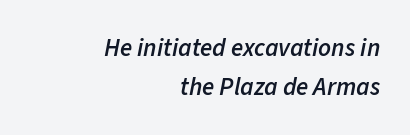
{"italic": "yes", "lean": "right", "slant_degrees": 11, "bold": "semi", "underline": "no", "align": "right", "line_spacing": "normal", "line_spacing_ratio": 1.55, "letter_spacing": "normal", "letter_spacing_em": 0.0, "glyph_px": 25}
